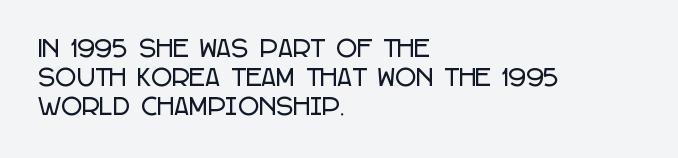
Posture: straight, roman, zero tilt. The passage shown is not underscored anywhere. The rendering anchors every line to the left-hand side. The gaps between neighbouring characters are ordinary and unremarkable.
